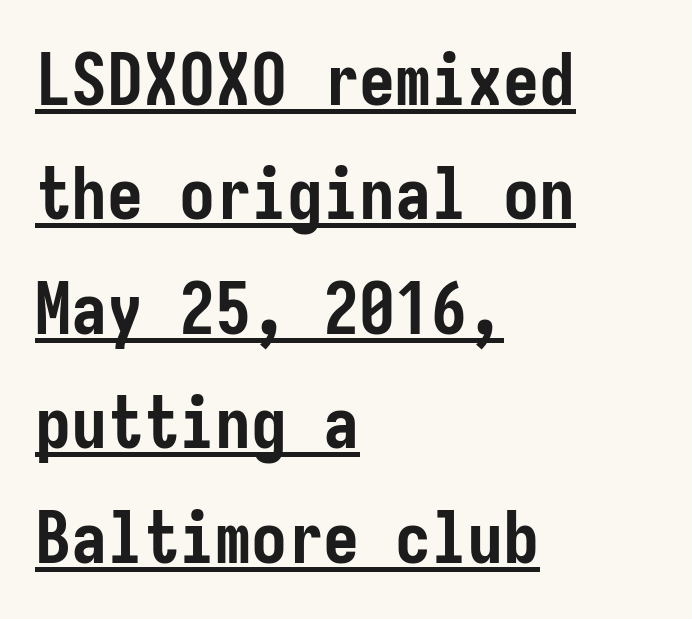
The image shows 72 px semibold, condensed sans-serif type, upright; set left-aligned, normal line spacing (1.59x), normal letter spacing, underlined; low stroke contrast and a medium x-height.
